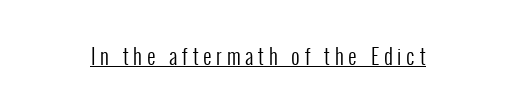
The letters stand straight up with perfectly vertical stems. This is underlined copy, the kind a proofreader might mark for attention. Caption: expanded tracking, letters set apart. Is this a heavy cut? Hardly; it is regular or lighter.
